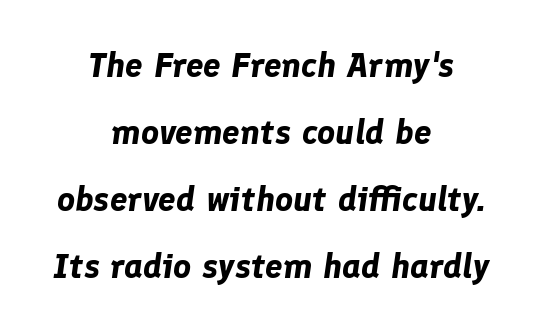
The image shows 35 px bold type, italic (leaning right); set centered, loose line spacing (1.91x), normal letter spacing, not underlined; low stroke contrast and a medium x-height.
